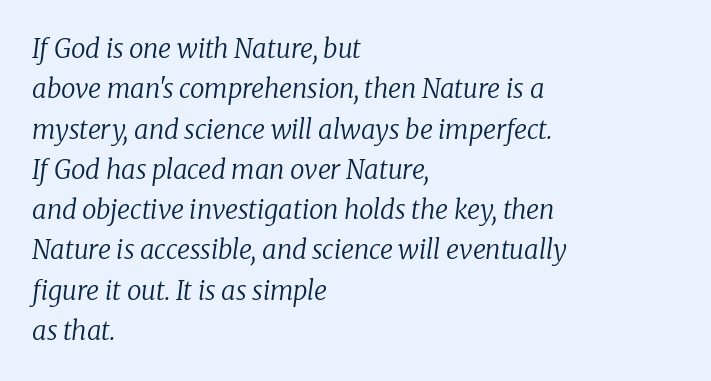
The face used here is rendered with its standard letterfit. The lines are quadded left. Descenders are the only things crossing below the line. Vertical spacing — default. Would a proofreader flag this as italicized? Yes. Each stroke keeps to a modest, everyday thickness or less.
